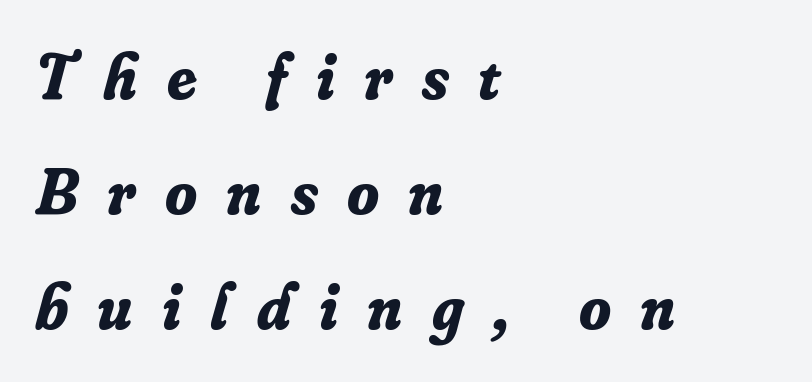
Q: Is the text bold? A: Yes.
Q: Is the text italic (slanted)? A: Yes, it leans right by about 16 degrees.
Q: Is the typeface a serif or a sans-serif typeface? A: Serif.
Q: Is the text underlined? A: No.
Q: How is the paragraph aligned? A: Left-aligned.
Q: Is the spacing between letters normal or unusually wide? A: Unusually wide.
Q: Width (condensed, normal, or wide)? A: Normal.
Q: Stroke contrast? A: Low.
Q: x-height? A: Small.
Q: Monospaced? A: No.
